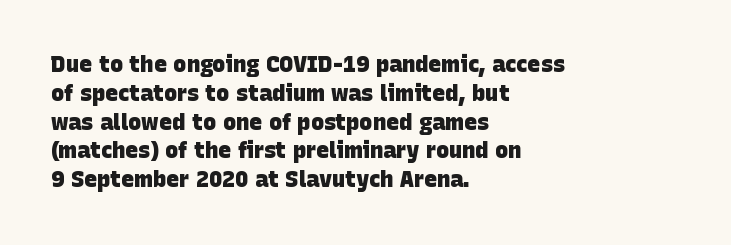
The image shows 22 px bold type; set left-aligned, normal line spacing (1.31x), normal letter spacing, not underlined.
